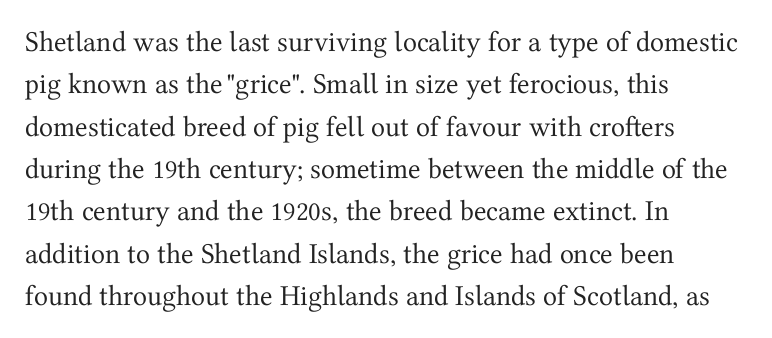
The ragged edge is on the right, which tells us the setting is flush left. The face looks like a standard text weight, possibly lighter. The rendering uses a moderate line-height, typical for paragraphs. Unlike a clean sans, this face finishes its strokes with serifs. Underlining? Definitely not there. A typesetter would call this proportional, since set widths differ per character.
